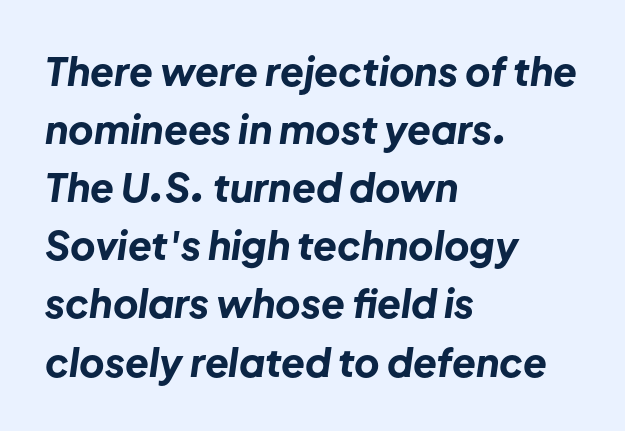
Q: Is the text bold? A: Yes.
Q: Is the text italic (slanted)? A: Yes, it leans right by about 8 degrees.
Q: Is the text underlined? A: No.
Q: How is the paragraph aligned? A: Left-aligned.
Q: Is the spacing between letters normal or unusually wide? A: Normal.
Q: Is the spacing between lines tight, normal or loose? A: Normal.
Q: Width (condensed, normal, or wide)? A: Normal.
Q: Stroke contrast? A: Low.
Q: x-height? A: Medium.
Q: Monospaced? A: No.
